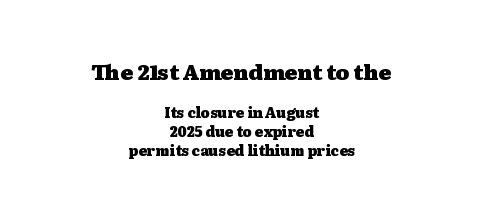
{"italic": "no", "bold": "yes", "underline": "no", "align": "center", "line_spacing": "normal", "line_spacing_ratio": 1.37, "letter_spacing": "normal", "letter_spacing_em": 0.0, "larger_block": "first", "size_ratio": 1.5, "glyph_px": 21}
